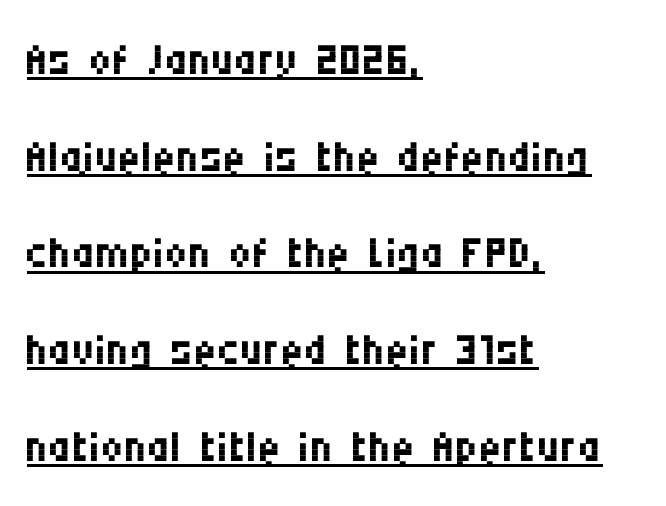
Q: Is the text bold? A: No.
Q: Is the text italic (slanted)? A: No, it is upright.
Q: Is the typeface a serif or a sans-serif typeface? A: Sans-serif.
Q: Is the text underlined? A: Yes.
Q: How is the paragraph aligned? A: Left-aligned.
Q: Is the spacing between letters normal or unusually wide? A: Normal.
Q: Is the spacing between lines tight, normal or loose? A: Normal.
Q: Width (condensed, normal, or wide)? A: Condensed.
Q: Stroke contrast? A: Medium.
Q: x-height? A: Large.
Q: Monospaced? A: No.
